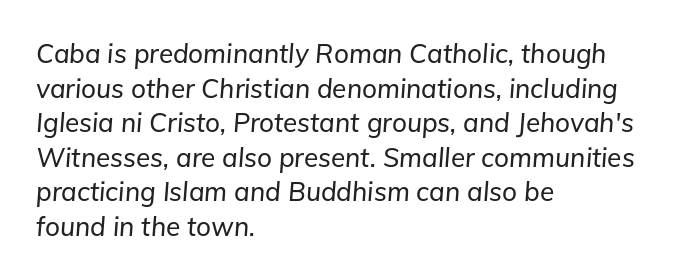
Q: Is the text italic (slanted)? A: Yes, it leans right by about 5 degrees.
Q: Is the text underlined? A: No.
Q: How is the paragraph aligned? A: Left-aligned.
Q: Is the spacing between letters normal or unusually wide? A: Normal.
Q: Is the spacing between lines tight, normal or loose? A: Normal.
